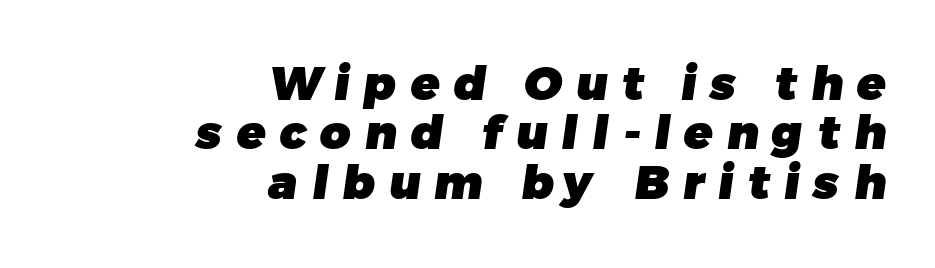
The image shows 47 px heavy sans-serif type; set right-aligned, tight line spacing (1.05x), unusually wide letter spacing (+0.3 em), not underlined; low stroke contrast and a medium x-height.
